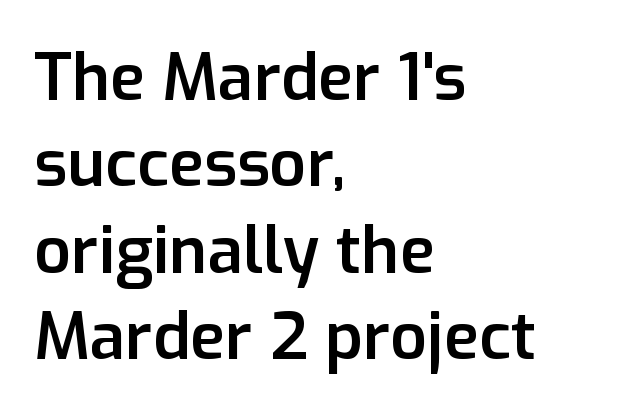
{"serif": "no", "italic": "no", "bold": "semi", "weight": "semibold", "width": "normal", "stroke_contrast": "low", "x_height": "medium", "monospaced": "no", "underline": "no", "align": "left", "line_spacing": "normal", "line_spacing_ratio": 1.33, "letter_spacing": "normal", "letter_spacing_em": 0.0, "glyph_px": 65}
